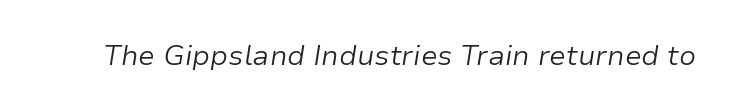
Posture: slanted. The passage shown is not underscored anywhere. Here the designer chose a conventional face with non-uniform glyph widths. On a weight scale, this lands at 450 or below. Between one letter and the next there's only the usual sliver of space.
